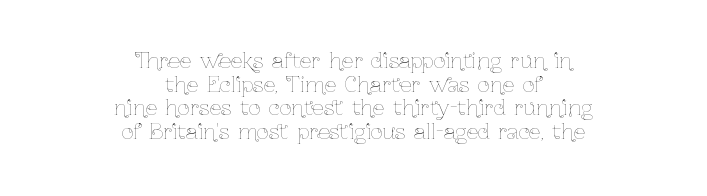
Q: Is the text bold? A: No.
Q: Is the text italic (slanted)? A: No, it is upright.
Q: Is the text underlined? A: No.
Q: How is the paragraph aligned? A: Centered.
Q: Is the spacing between letters normal or unusually wide? A: Normal.
Q: Is the spacing between lines tight, normal or loose? A: Tight.
